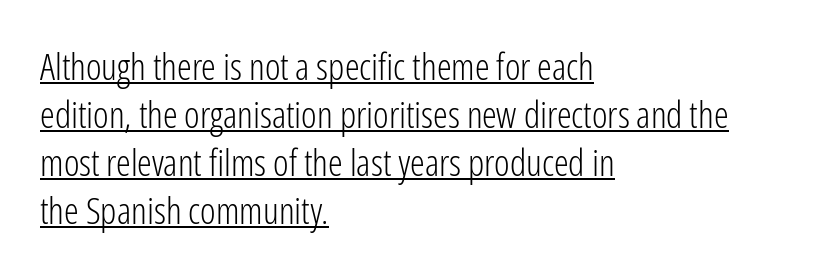
The image shows 37 px light, condensed sans-serif type, upright; set left-aligned, normal line spacing (1.3x), normal letter spacing, underlined; low stroke contrast and a medium x-height.
